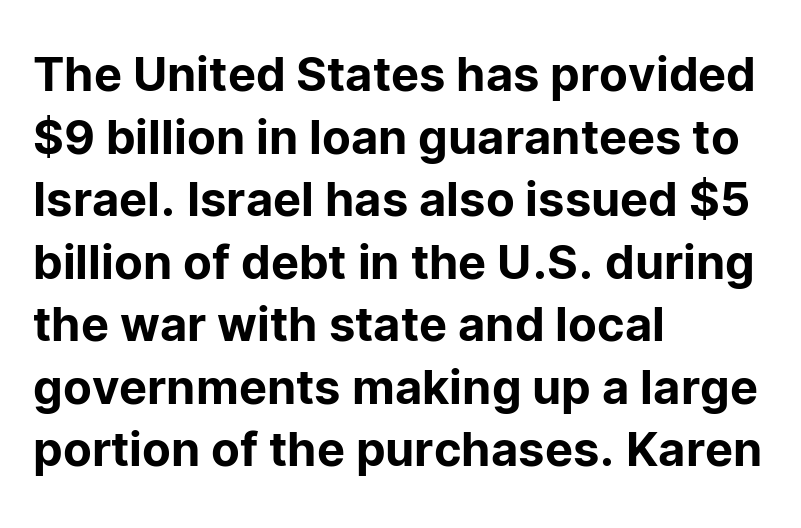
These lines are composed in type without serifs. The specimen omits any rule beneath the text block's lines. Note the varied advance widths — an 'i' is clearly narrower than an 'm'. Horizontally, the lines are justified to the leading edge only.
